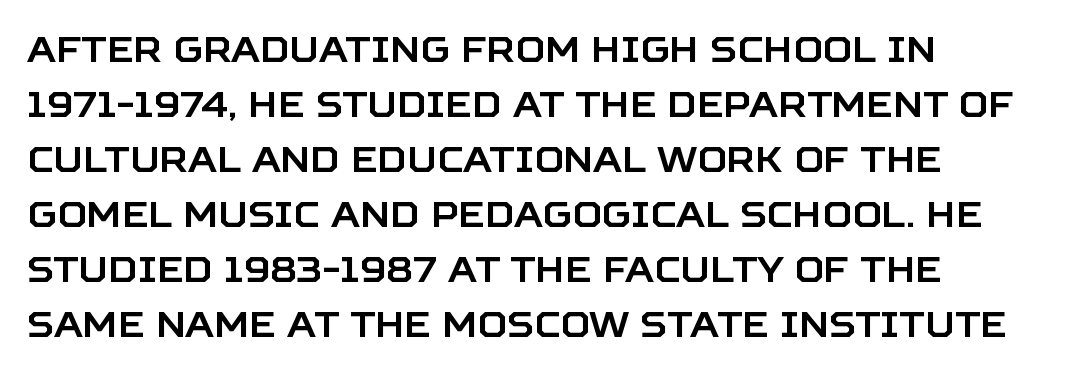
The image shows 36 px sans-serif type, upright; set left-aligned, normal line spacing (1.53x), normal letter spacing, not underlined; low stroke contrast and a large x-height.
